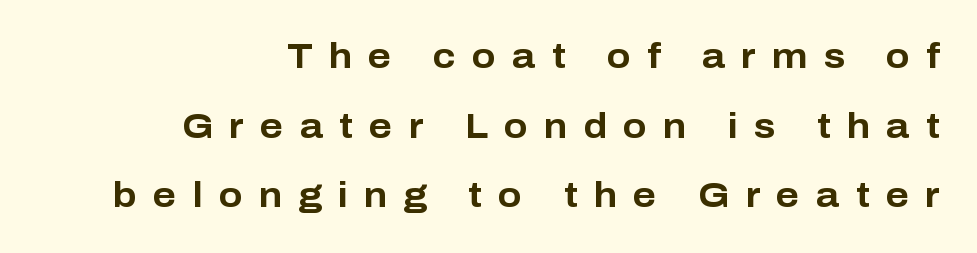
The image shows 35 px bold sans-serif type, upright; set right-aligned, loose line spacing (1.99x), unusually wide letter spacing (+0.46 em), not underlined; low stroke contrast and a medium x-height.
